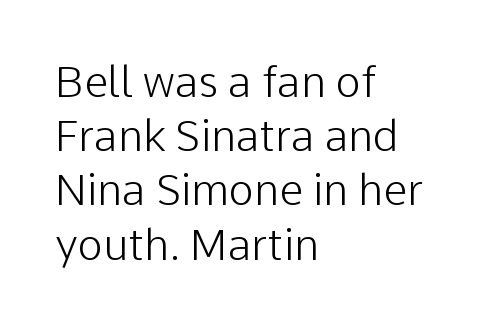
{"serif": "no", "italic": "no", "bold": "no", "weight": "light", "width": "normal", "stroke_contrast": "low", "x_height": "medium", "monospaced": "no", "underline": "no", "align": "left", "line_spacing": "normal", "line_spacing_ratio": 1.26, "letter_spacing": "normal", "letter_spacing_em": 0.0, "glyph_px": 43}
